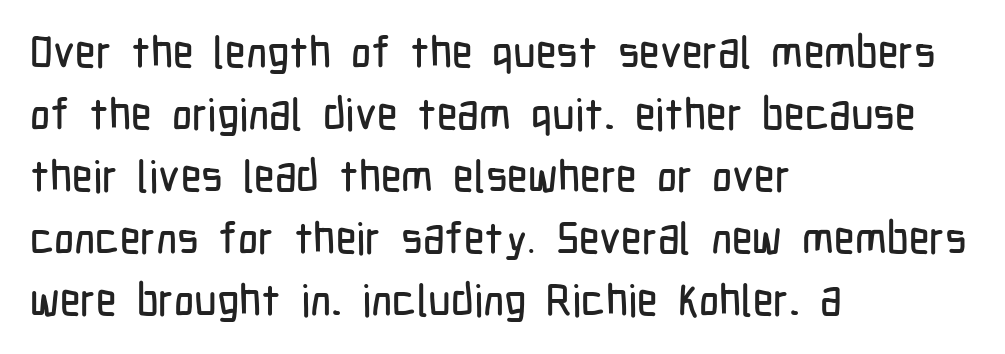
{"serif": "no", "italic": "no", "width": "condensed", "stroke_contrast": "low", "x_height": "medium", "monospaced": "no", "underline": "no", "align": "left", "line_spacing": "normal", "line_spacing_ratio": 1.41, "letter_spacing": "normal", "letter_spacing_em": 0.0, "glyph_px": 44}
